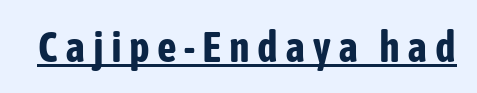
The image shows 43 px bold, condensed sans-serif type, upright; set underlined; low stroke contrast and a medium x-height.
